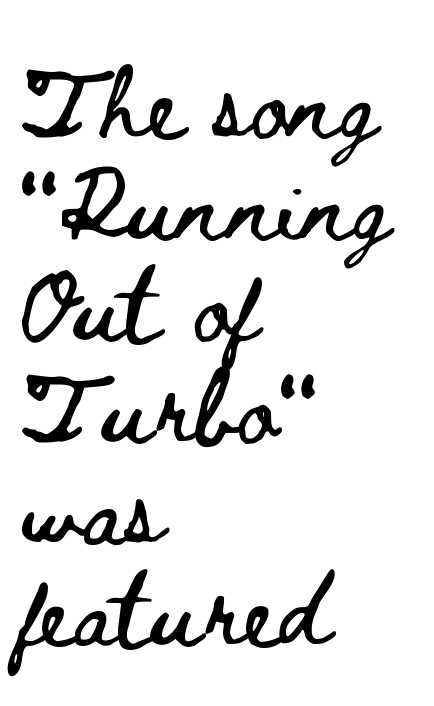
The image shows 72 px wide type; set left-aligned, normal line spacing (1.41x), normal letter spacing, not underlined; low stroke contrast and a small x-height.
